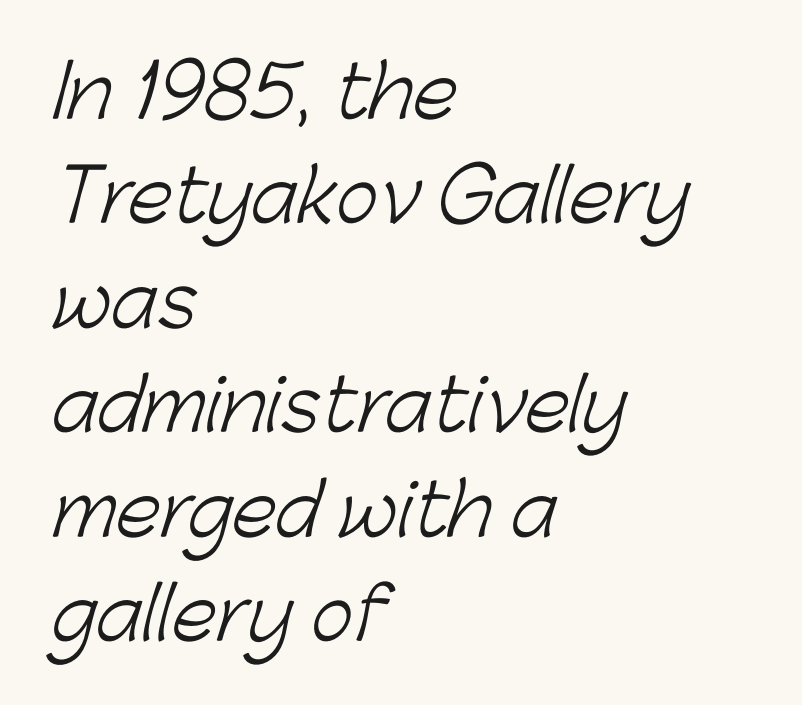
Character widths vary here, with narrow letters taking less room than wide ones. The space beneath each line is pristine and unruled. Honestly, the row spacing looks completely unremarkable. Words appear dense and cohesive because spacing is normal.
